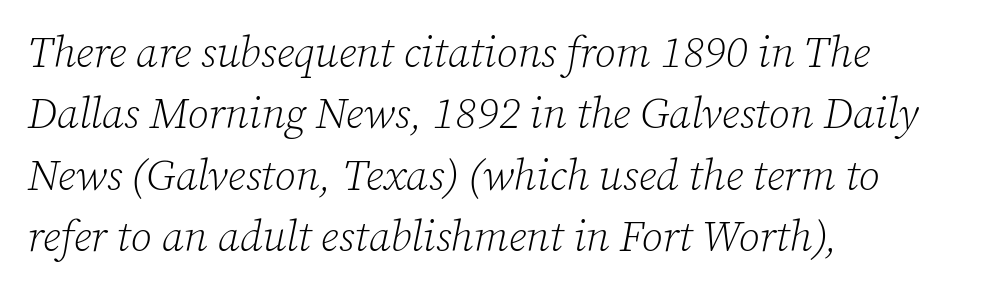
Q: Is the text bold? A: No.
Q: Is the text italic (slanted)? A: Yes, it leans right by about 12 degrees.
Q: Is the typeface a serif or a sans-serif typeface? A: Serif.
Q: Is the text underlined? A: No.
Q: How is the paragraph aligned? A: Left-aligned.
Q: Is the spacing between letters normal or unusually wide? A: Normal.
Q: Is the spacing between lines tight, normal or loose? A: Normal.
Q: Width (condensed, normal, or wide)? A: Normal.
Q: Stroke contrast? A: Low.
Q: x-height? A: Medium.
Q: Monospaced? A: No.
